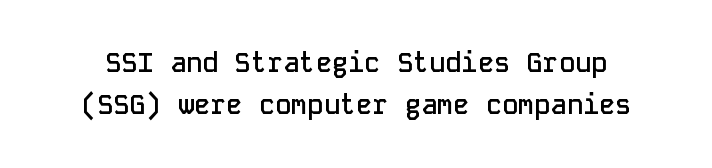
The image shows 27 px text type, upright; set normal line spacing (1.54x), normal letter spacing, not underlined.
